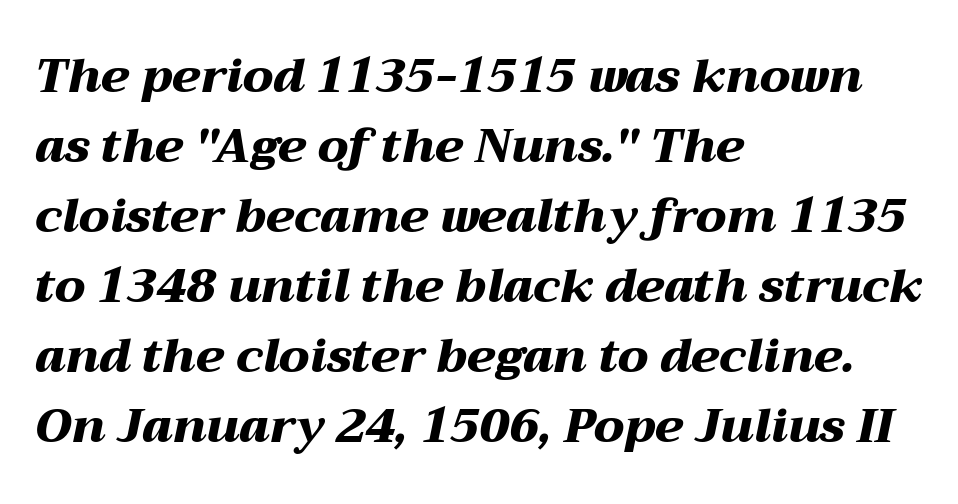
The image shows 47 px heavy, wide type, italic (leaning right); set left-aligned, normal line spacing (1.49x), normal letter spacing, not underlined; medium stroke contrast and a medium x-height.
